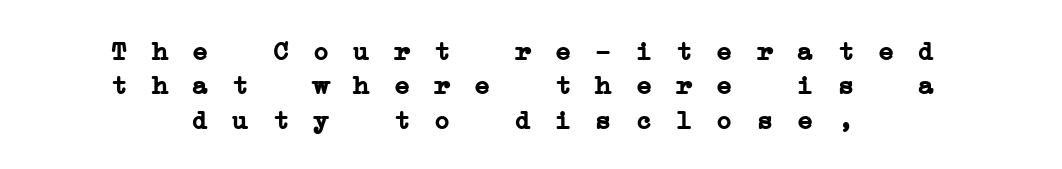
The image shows 27 px bold type; set centered, normal line spacing (1.27x), unusually wide letter spacing (+0.29 em), not underlined.
